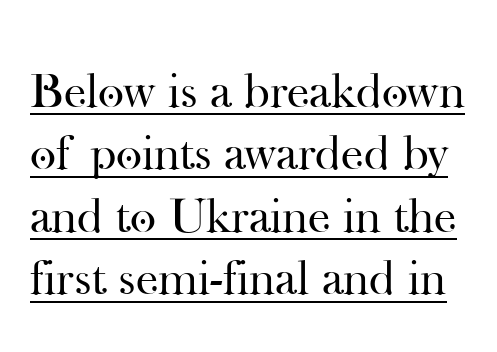
The image shows 50 px regular-weight serif type, upright; set normal line spacing (1.25x), normal letter spacing, underlined; high stroke contrast and a small x-height.
